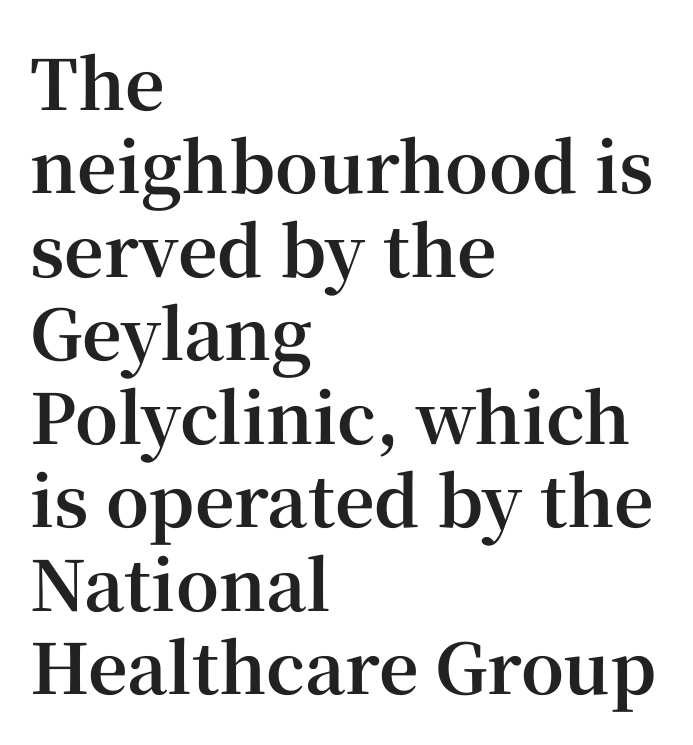
{"serif": "yes", "italic": "no", "bold": "yes", "weight": "bold", "width": "normal", "stroke_contrast": "high", "x_height": "medium", "monospaced": "no", "underline": "no", "align": "left", "line_spacing_ratio": 1.21, "letter_spacing": "normal", "letter_spacing_em": 0.0, "glyph_px": 69}
